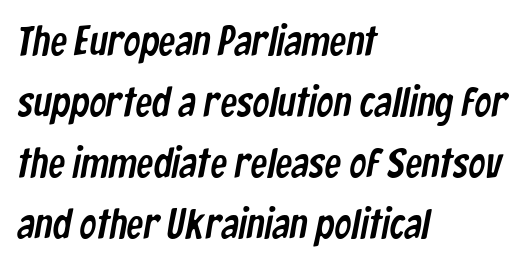
The passage shown stacks its lines at a standard gap. Is this a fixed-width face? No — the glyphs have proportional, varying widths. Which margin do the lines hug? The left one — the right edge is uneven. Type style note: lacks serifs. Check under the words: just untouched page.
